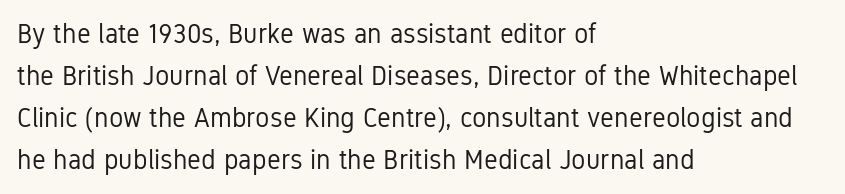
{"italic": "no", "bold": "no", "underline": "no", "align": "left", "line_spacing": "normal", "line_spacing_ratio": 1.55, "letter_spacing": "normal", "letter_spacing_em": 0.0, "glyph_px": 27}
